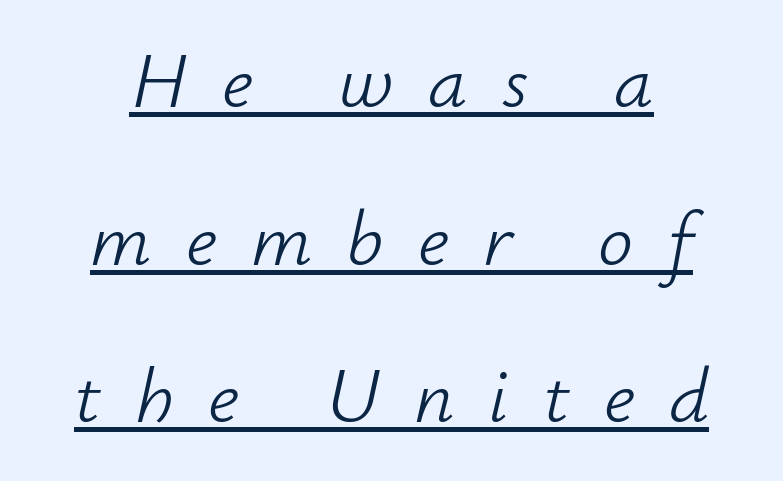
The typography opts for an oblique posture over an upright one. The paragraph has two soft edges and a firm central axis. These lines are rendered in a variable-pitch font. The passage shown has open, widely tracked lettering throughout.
